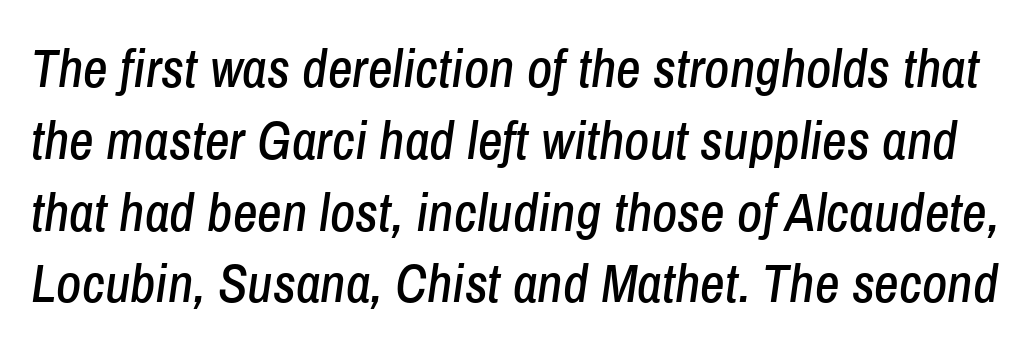
The image shows 54 px condensed type, italic (leaning right); set normal line spacing (1.33x), normal letter spacing, not underlined; low stroke contrast and a medium x-height.
